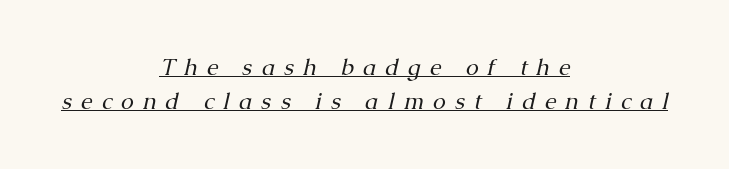
One-word summary of the alignment: center. Vertical stems look standard width or narrower in stroke. Does a line run under the words? Yes, clearly. If you measured baseline to baseline, you'd find a middling distance.
